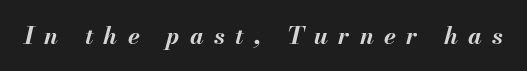
Q: Is the text bold? A: Yes.
Q: Is the text italic (slanted)? A: Yes, it leans right by about 13 degrees.
Q: Is the text underlined? A: No.
Q: Is the spacing between letters normal or unusually wide? A: Unusually wide.
